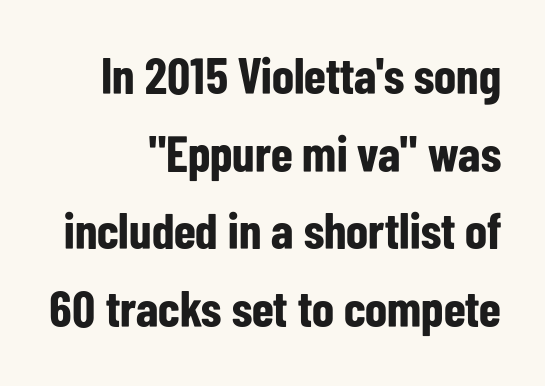
Q: Is the text bold? A: Yes.
Q: Is the text italic (slanted)? A: No, it is upright.
Q: Is the typeface a serif or a sans-serif typeface? A: Sans-serif.
Q: Is the text underlined? A: No.
Q: How is the paragraph aligned? A: Right-aligned.
Q: Is the spacing between letters normal or unusually wide? A: Normal.
Q: Is the spacing between lines tight, normal or loose? A: Normal.
Q: Width (condensed, normal, or wide)? A: Condensed.
Q: Stroke contrast? A: Low.
Q: x-height? A: Medium.
Q: Monospaced? A: No.
